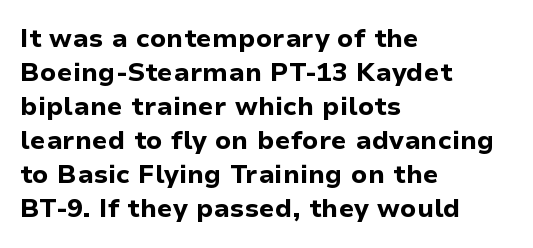
Typeset ragged right — the left edge is the straight one. Words float on clear page, feet unadorned. Vertically, the passage feels balanced, rows spaced as you'd expect. This sample uses plain, unmodified letter spacing. Summary of weight: heavy, a full bold. Characters remain perfectly vertical along every line.
